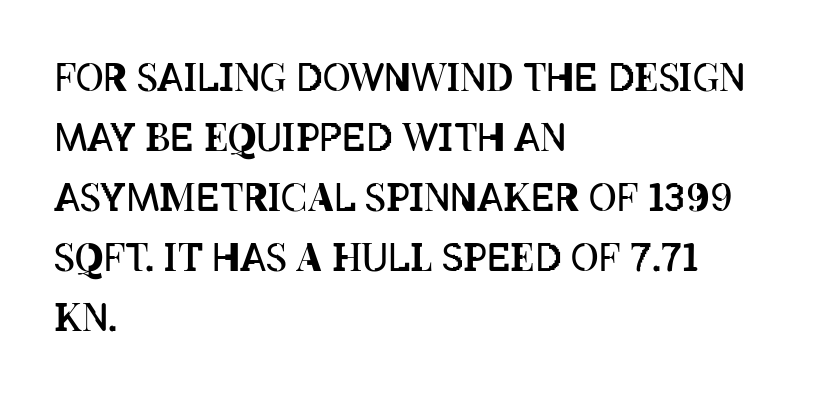
Stems here are at most as thick as an everyday book face. Every character sits straight up, as roman type does. Baseline-to-baseline distance is the conventional proportion of letter height. No extra tracking has been applied to these lines. Note the varied advance widths — an 'i' is clearly narrower than an 'm'.
